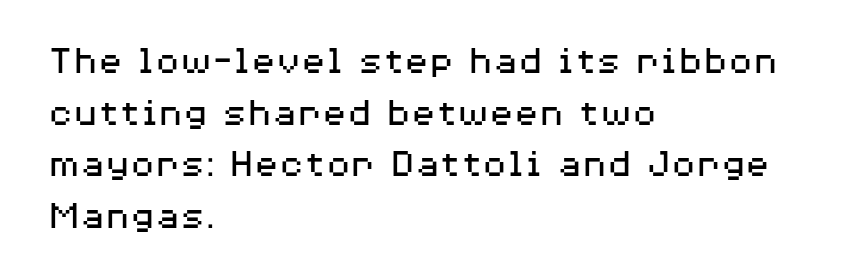
Q: Is the text bold? A: No.
Q: Is the text italic (slanted)? A: No, it is upright.
Q: Is the typeface a serif or a sans-serif typeface? A: Sans-serif.
Q: Is the text underlined? A: No.
Q: How is the paragraph aligned? A: Left-aligned.
Q: Is the spacing between letters normal or unusually wide? A: Normal.
Q: Is the spacing between lines tight, normal or loose? A: Normal.
Q: Width (condensed, normal, or wide)? A: Wide.
Q: Stroke contrast? A: Medium.
Q: x-height? A: Medium.
Q: Monospaced? A: No.
